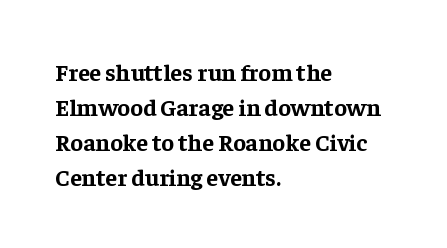
{"italic": "no", "bold": "yes", "underline": "no", "align": "left", "line_spacing": "normal", "line_spacing_ratio": 1.46, "letter_spacing": "normal", "letter_spacing_em": 0.0, "glyph_px": 24}
